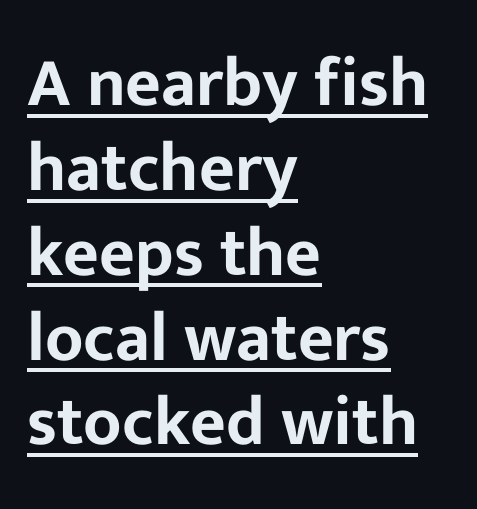
Notice how the stems are strictly vertical — no italics here. Nope, no serifs anywhere on these letters. Standard letterfit; no display-style spreading of the glyphs. Note the varied advance widths — an 'i' is clearly narrower than an 'm'. Emphasis is given by a line drawn under the lettering. The paragraph has a hard left edge and a soft right edge.
